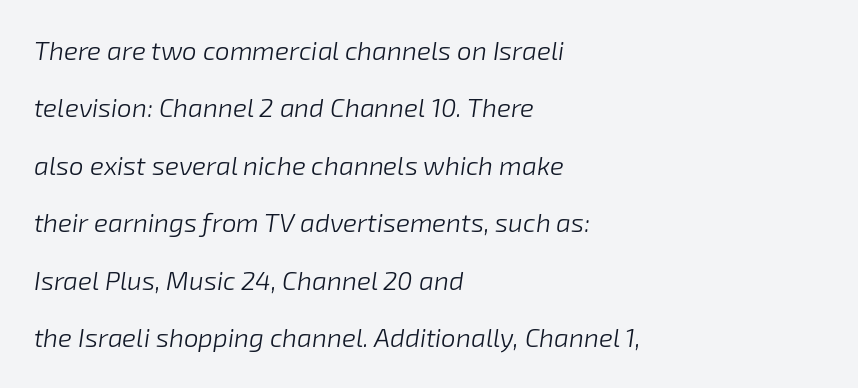
Q: Is the text bold? A: No.
Q: Is the text italic (slanted)? A: Yes, it leans right by about 8 degrees.
Q: Is the text underlined? A: No.
Q: How is the paragraph aligned? A: Left-aligned.
Q: Is the spacing between letters normal or unusually wide? A: Normal.
Q: Is the spacing between lines tight, normal or loose? A: Loose.
